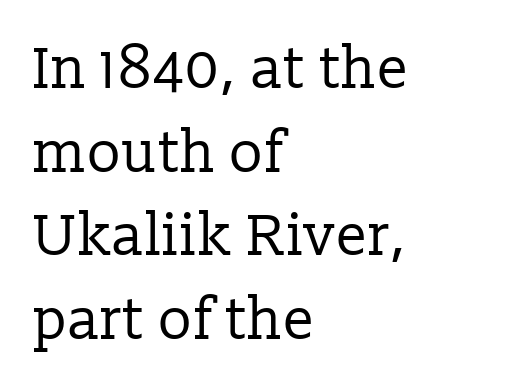
Q: Is the text bold? A: No.
Q: Is the text italic (slanted)? A: No, it is upright.
Q: Is the typeface a serif or a sans-serif typeface? A: Serif.
Q: Is the text underlined? A: No.
Q: How is the paragraph aligned? A: Left-aligned.
Q: Is the spacing between letters normal or unusually wide? A: Normal.
Q: Is the spacing between lines tight, normal or loose? A: Normal.
Q: Width (condensed, normal, or wide)? A: Normal.
Q: Stroke contrast? A: Low.
Q: x-height? A: Medium.
Q: Monospaced? A: No.
